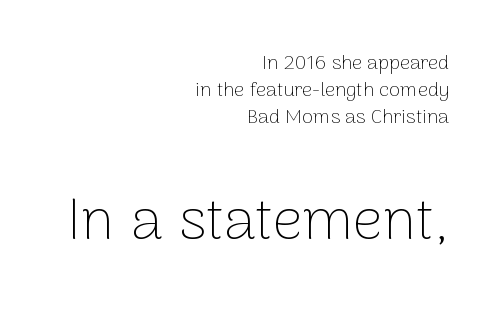
Q: Is the text bold? A: No.
Q: Is the text italic (slanted)? A: No, it is upright.
Q: Is the typeface a serif or a sans-serif typeface? A: Sans-serif.
Q: Is the text underlined? A: No.
Q: How is the paragraph aligned? A: Right-aligned.
Q: Is the spacing between letters normal or unusually wide? A: Normal.
Q: Is the spacing between lines tight, normal or loose? A: Normal.
Q: Which block of text is set in a larger size, the first (top) or the second (bottom)? A: The second (bottom) one.
Q: Width (condensed, normal, or wide)? A: Normal.
Q: Stroke contrast? A: Low.
Q: x-height? A: Medium.
Q: Monospaced? A: No.
